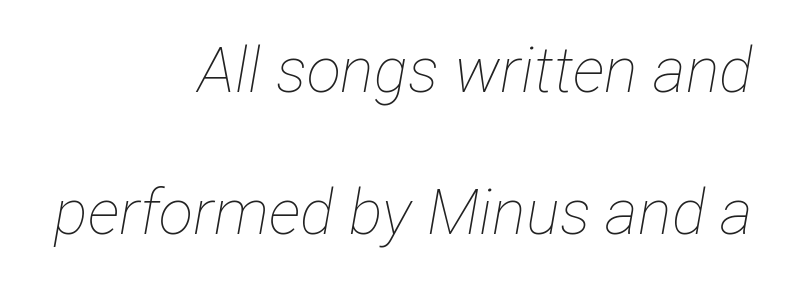
The image shows 63 px thin, condensed type, italic (leaning right); set right-aligned, loose line spacing (2.26x), normal letter spacing, not underlined; low stroke contrast and a medium x-height.
